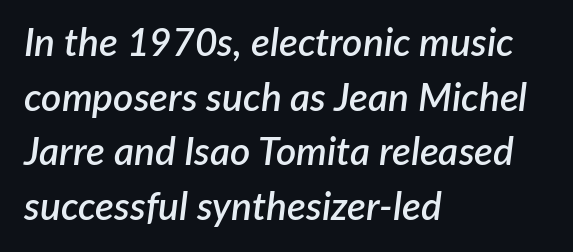
The image shows 39 px semibold type, italic (leaning right); set left-aligned, normal line spacing (1.4x), normal letter spacing, not underlined; low stroke contrast and a medium x-height.
